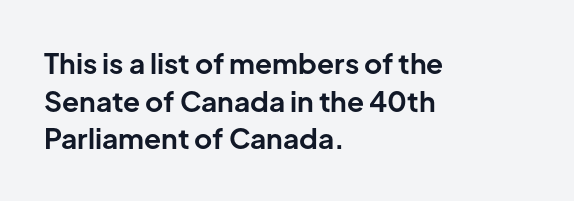
The foot of each line stays bare and open. The text was rendered using a sans face with plain stroke endings. The letters advance in unequal steps, a hallmark of proportional type. Casual observation: everything's shoved over to the left. Regarding leading, the lines here are spaced in the standard way. Nope, not italic — everything's standing straight.
